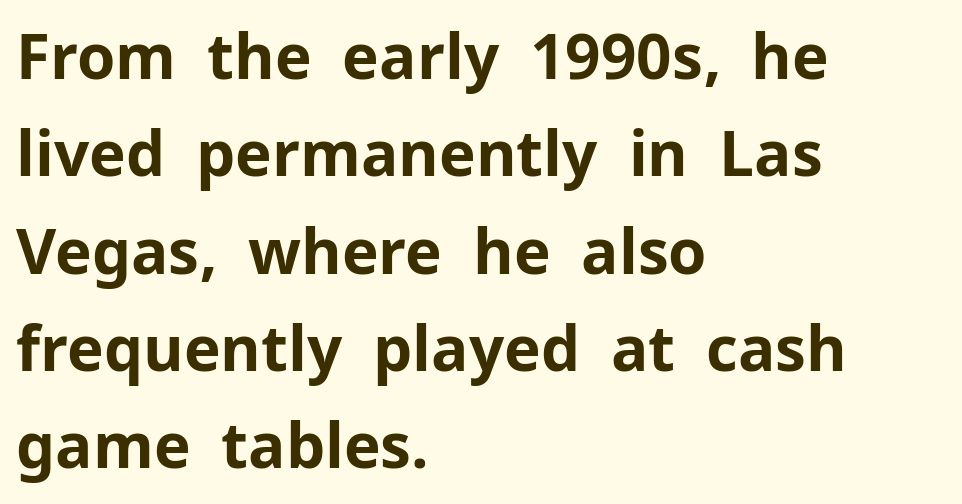
The image shows 62 px bold sans-serif type, upright; set left-aligned, normal line spacing (1.57x), normal letter spacing, not underlined; low stroke contrast and a medium x-height.
